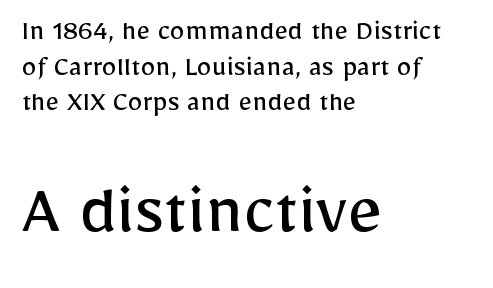
Q: Is the text bold? A: No.
Q: Is the text italic (slanted)? A: No, it is upright.
Q: Is the typeface a serif or a sans-serif typeface? A: Sans-serif.
Q: Is the text underlined? A: No.
Q: How is the paragraph aligned? A: Left-aligned.
Q: Is the spacing between letters normal or unusually wide? A: Normal.
Q: Which block of text is set in a larger size, the first (top) or the second (bottom)? A: The second (bottom) one.
Q: Width (condensed, normal, or wide)? A: Normal.
Q: Stroke contrast? A: Low.
Q: x-height? A: Medium.
Q: Monospaced? A: No.
